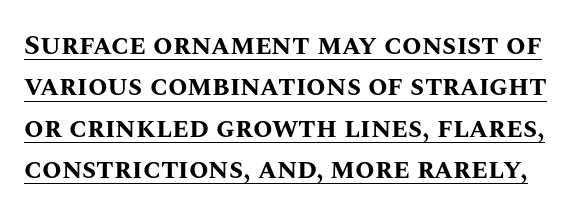
{"italic": "no", "bold": "yes", "weight": "bold", "width": "normal", "stroke_contrast": "medium", "x_height": "large", "monospaced": "no", "underline": "yes", "line_spacing": "normal", "line_spacing_ratio": 1.48, "letter_spacing": "normal", "letter_spacing_em": 0.0, "glyph_px": 28}
